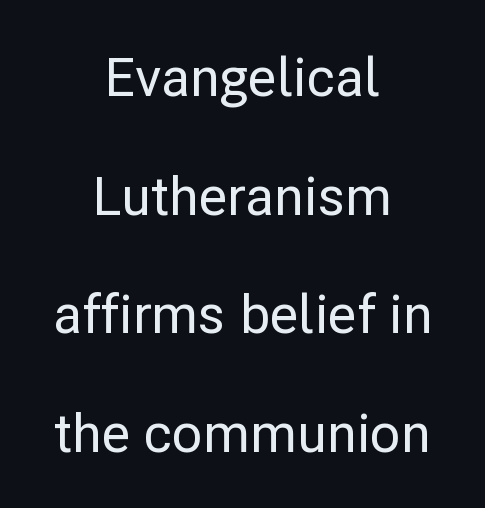
Q: Is the text italic (slanted)? A: No, it is upright.
Q: Is the typeface a serif or a sans-serif typeface? A: Sans-serif.
Q: Is the text underlined? A: No.
Q: How is the paragraph aligned? A: Centered.
Q: Is the spacing between letters normal or unusually wide? A: Normal.
Q: Is the spacing between lines tight, normal or loose? A: Loose.
Q: Width (condensed, normal, or wide)? A: Normal.
Q: Stroke contrast? A: Low.
Q: x-height? A: Medium.
Q: Monospaced? A: No.
